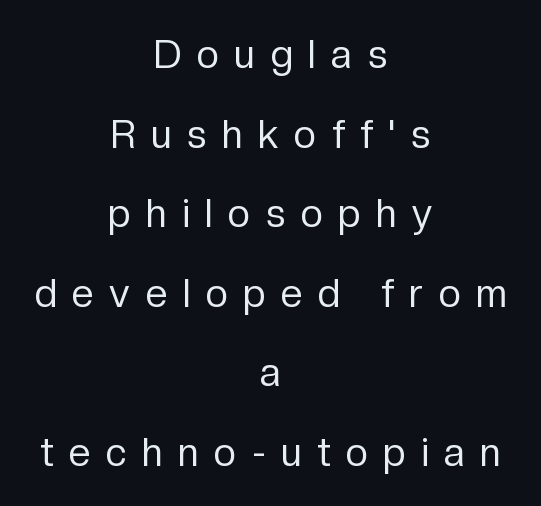
{"serif": "no", "italic": "no", "bold": "no", "weight": "regular", "width": "normal", "stroke_contrast": "low", "x_height": "medium", "monospaced": "no", "underline": "no", "align": "center", "line_spacing": "loose", "line_spacing_ratio": 2.04, "letter_spacing": "wide", "letter_spacing_em": 0.4, "glyph_px": 39}
